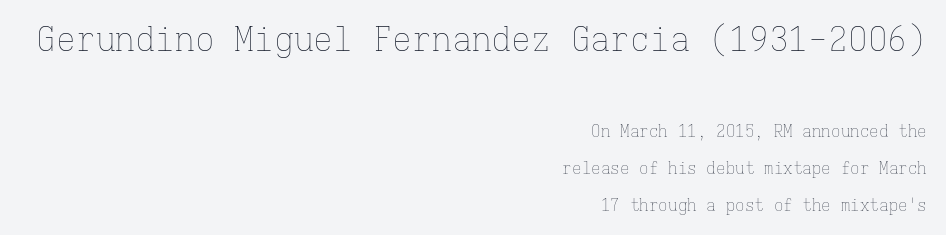
{"italic": "no", "bold": "no", "weight": "thin", "width": "normal", "stroke_contrast": "low", "x_height": "medium", "monospaced": "yes", "underline": "no", "align": "right", "line_spacing": "loose", "line_spacing_ratio": 2.3, "letter_spacing": "normal", "letter_spacing_em": 0.0, "larger_block": "first", "size_ratio": 2.06, "glyph_px": 33}
